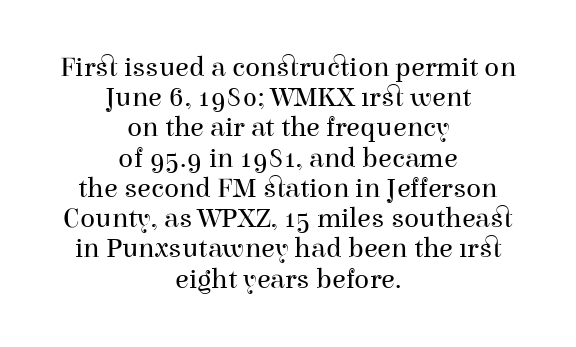
The image shows 28 px regular-weight serif type, upright; set centered, tight line spacing (1.08x), normal letter spacing, not underlined; high stroke contrast and a medium x-height.
